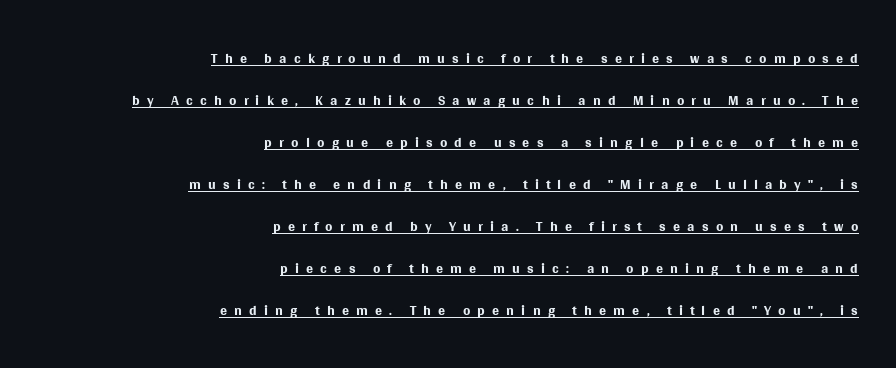
{"italic": "no", "bold": "no", "underline": "yes", "align": "right", "line_spacing": "loose", "line_spacing_ratio": 2.0, "letter_spacing": "wide", "letter_spacing_em": 0.34, "glyph_px": 21}
